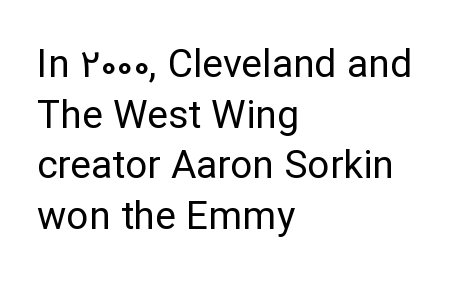
Proportional: the letters do not fall into vertical columns. You can tell from the bare stems that sans-serif type was used. You can tell it's not italic because the verticals are truly vertical. The lines are quadded left. Beneath every word, the page is bare.
